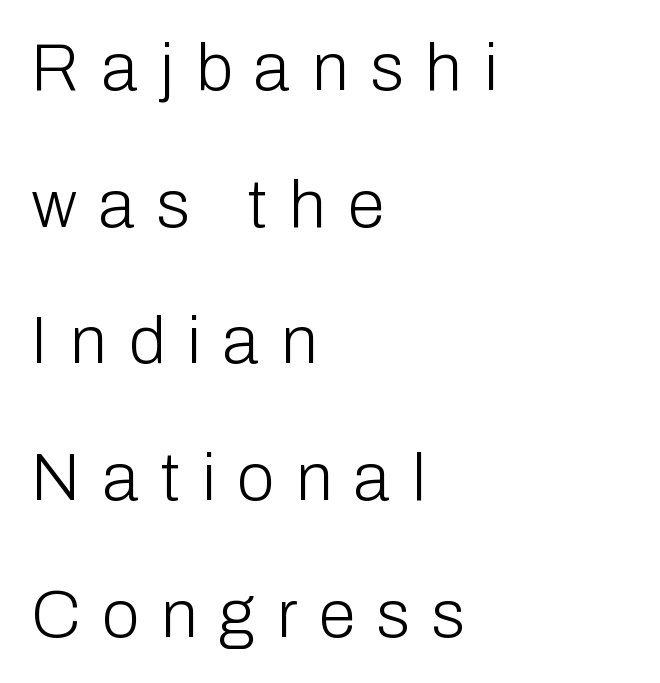
Think of a printed novel: that variable character pitch is what you see here. Display-style spreading of the glyphs; the letterfit is very open. Decoration check: the copy has no underline. These lines are composed in type without serifs. The font's upright variant was chosen for this text.
